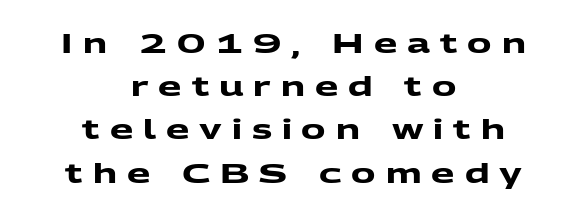
{"bold": "yes", "underline": "no", "align": "center", "line_spacing": "normal", "line_spacing_ratio": 1.6, "letter_spacing": "wide", "letter_spacing_em": 0.37, "glyph_px": 27}
